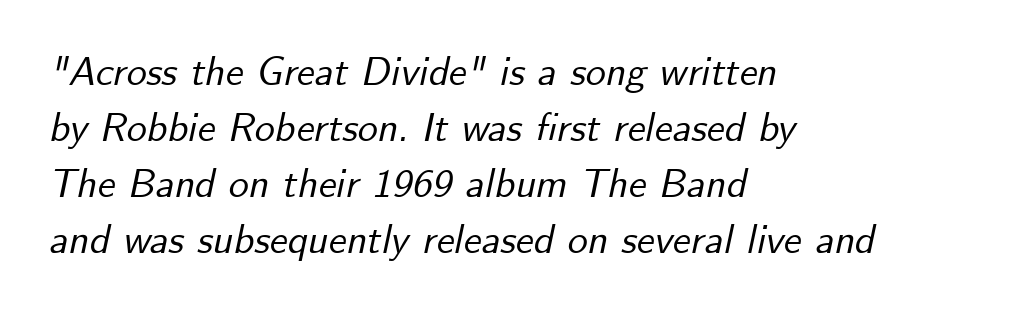
The image shows 40 px text type, italic (leaning right); set left-aligned, normal line spacing (1.4x), normal letter spacing, not underlined; low stroke contrast and a small x-height.
